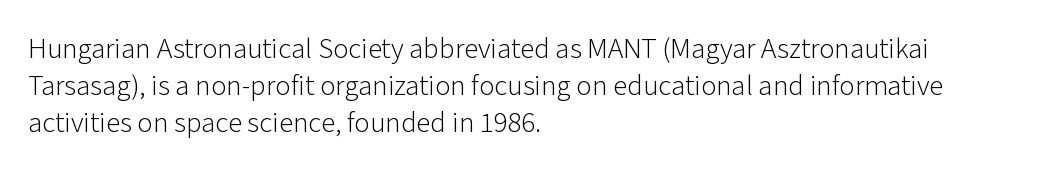
Q: Is the text bold? A: No.
Q: Is the text italic (slanted)? A: No, it is upright.
Q: Is the typeface a serif or a sans-serif typeface? A: Sans-serif.
Q: Is the text underlined? A: No.
Q: How is the paragraph aligned? A: Left-aligned.
Q: Is the spacing between letters normal or unusually wide? A: Normal.
Q: Is the spacing between lines tight, normal or loose? A: Normal.
Q: Width (condensed, normal, or wide)? A: Normal.
Q: Stroke contrast? A: Low.
Q: x-height? A: Medium.
Q: Monospaced? A: No.
